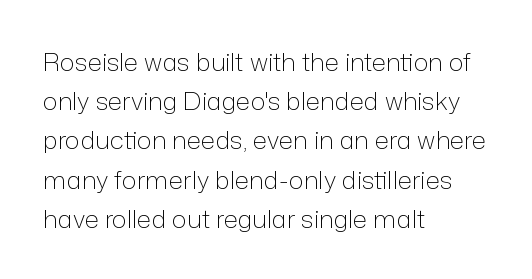
The image shows 25 px text type, upright; set left-aligned, normal line spacing (1.57x), normal letter spacing, not underlined.
